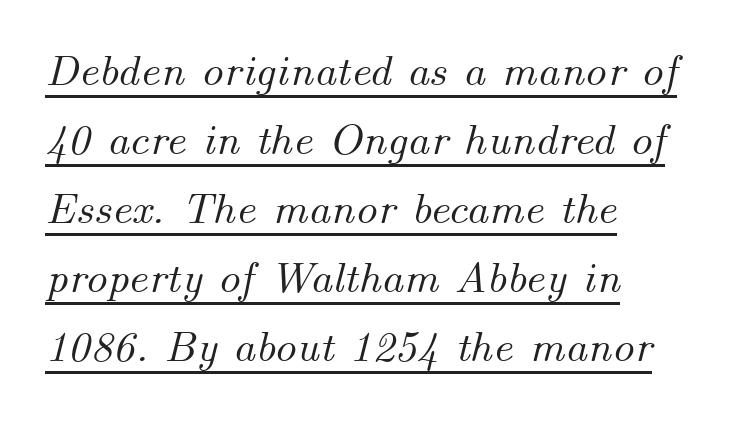
Q: Is the text italic (slanted)? A: Yes, it leans right by about 14 degrees.
Q: Is the text underlined? A: Yes.
Q: How is the paragraph aligned? A: Left-aligned.
Q: Is the spacing between letters normal or unusually wide? A: Normal.
Q: Is the spacing between lines tight, normal or loose? A: Normal.
Q: Width (condensed, normal, or wide)? A: Normal.
Q: Stroke contrast? A: Medium.
Q: x-height? A: Small.
Q: Monospaced? A: No.
